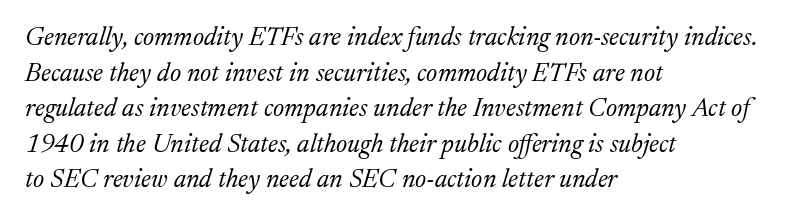
{"italic": "yes", "lean": "right", "slant_degrees": 17, "bold": "no", "underline": "no", "align": "left", "line_spacing": "normal", "line_spacing_ratio": 1.37, "letter_spacing": "normal", "letter_spacing_em": 0.0, "glyph_px": 26}
